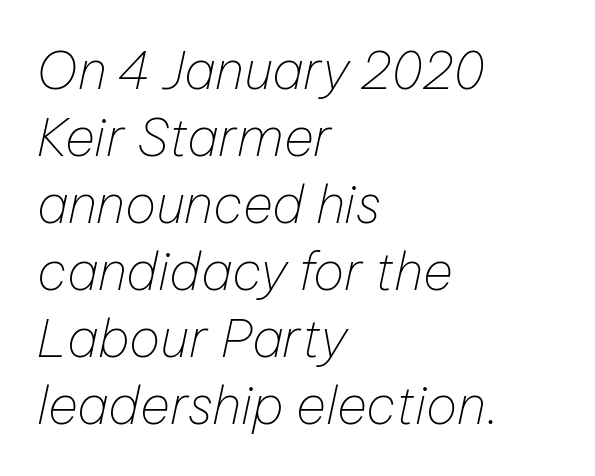
Weight class: somewhere from thin through regular. Anything drawn beneath the words? Only blank space. Yep, that's italic — everything's leaning. Which margin do the lines hug? The left one — the right edge is uneven. Spacing between characters is what you'd get straight out of the box.
